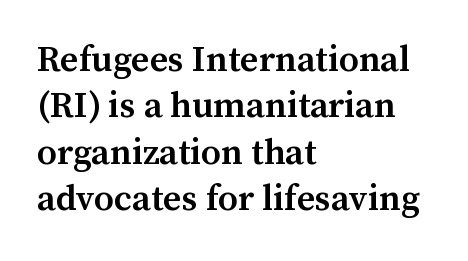
Q: Is the text bold? A: Semi-bold.
Q: Is the text italic (slanted)? A: No, it is upright.
Q: Is the typeface a serif or a sans-serif typeface? A: Serif.
Q: Is the text underlined? A: No.
Q: How is the paragraph aligned? A: Left-aligned.
Q: Is the spacing between letters normal or unusually wide? A: Normal.
Q: Is the spacing between lines tight, normal or loose? A: Normal.
Q: Width (condensed, normal, or wide)? A: Normal.
Q: Stroke contrast? A: Medium.
Q: x-height? A: Medium.
Q: Monospaced? A: No.
